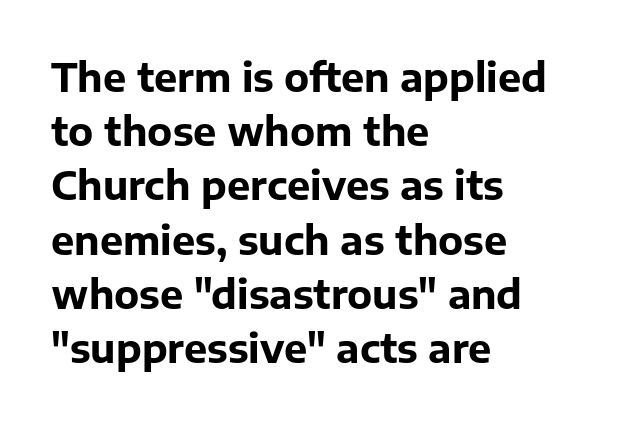
Q: Is the text bold? A: Yes.
Q: Is the text italic (slanted)? A: No, it is upright.
Q: Is the typeface a serif or a sans-serif typeface? A: Sans-serif.
Q: Is the text underlined? A: No.
Q: How is the paragraph aligned? A: Left-aligned.
Q: Is the spacing between letters normal or unusually wide? A: Normal.
Q: Is the spacing between lines tight, normal or loose? A: Normal.
Q: Width (condensed, normal, or wide)? A: Normal.
Q: Stroke contrast? A: Low.
Q: x-height? A: Medium.
Q: Monospaced? A: No.
